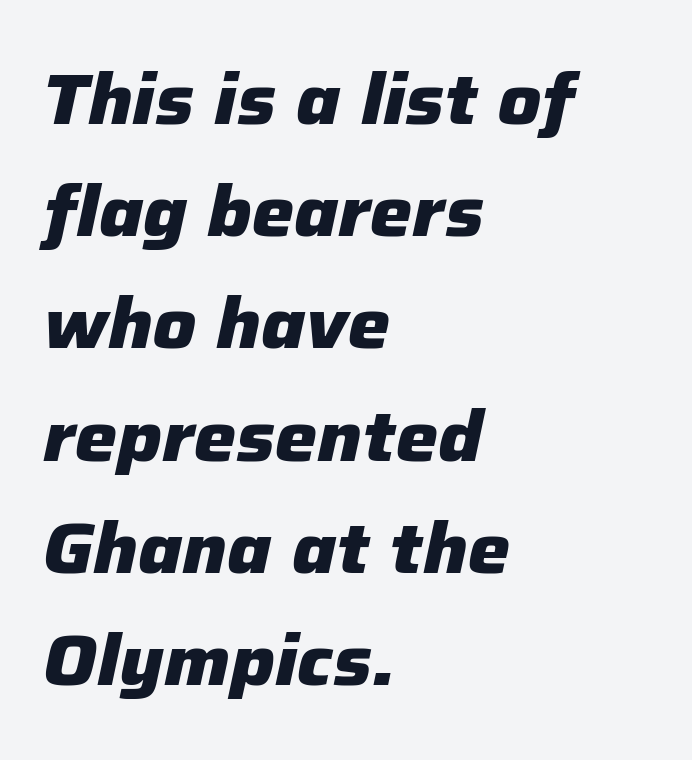
The rendering uses natural spacing where letterforms have individual widths. The line-height multiplier appears to be the usual default. The type is set solid horizontally, with unmodified tracking. I'd describe the lettering as bold — thick and assertive. Descenders are the only things crossing below the line. Alignment: flush left.
